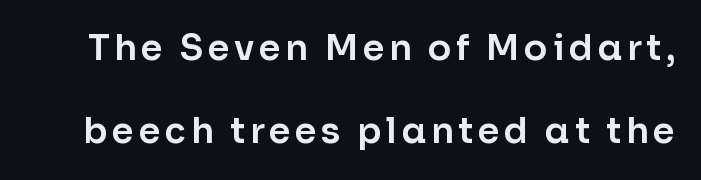
Unmarked baselines from the first word to the last. The vertical gap from one line to the next is large. Varying glyph widths throughout — classic text-font behaviour. This sample uses an upright cut, with every glyph sitting square on the baseline. A typesetter would label this face a sans.
